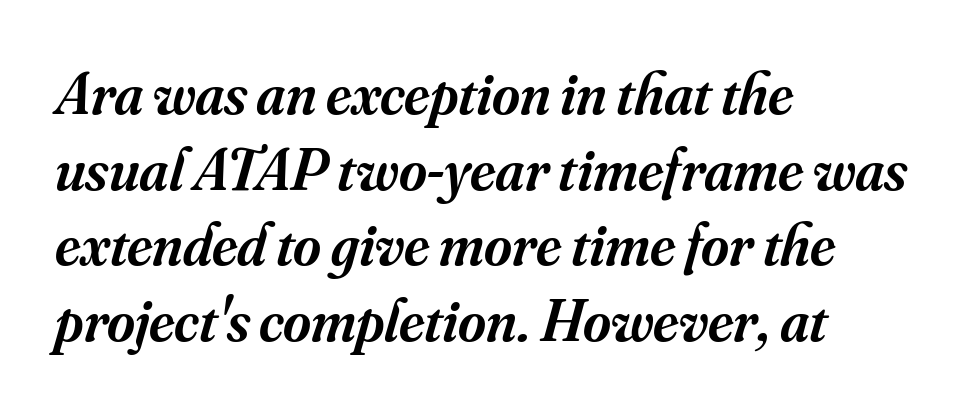
Q: Is the text bold? A: Semi-bold.
Q: Is the text italic (slanted)? A: Yes, it leans right by about 16 degrees.
Q: Is the typeface a serif or a sans-serif typeface? A: Serif.
Q: Is the text underlined? A: No.
Q: How is the paragraph aligned? A: Left-aligned.
Q: Is the spacing between letters normal or unusually wide? A: Normal.
Q: Is the spacing between lines tight, normal or loose? A: Normal.
Q: Width (condensed, normal, or wide)? A: Normal.
Q: Stroke contrast? A: Medium.
Q: x-height? A: Small.
Q: Monospaced? A: No.
